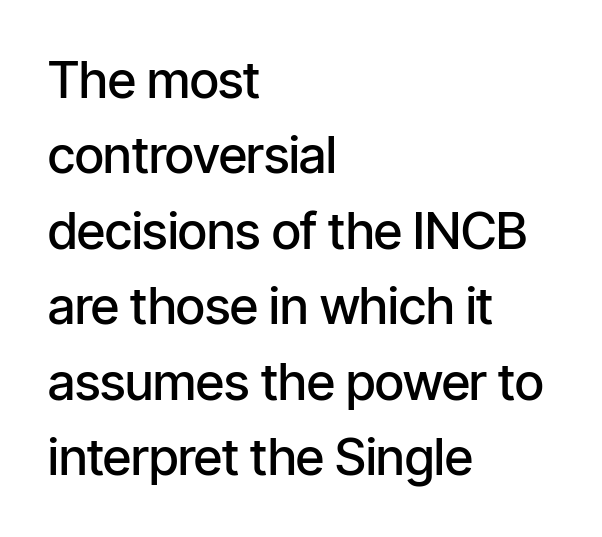
Do the characters align in a grid? No, the font is proportional. The type family on display is of the sans-serif kind. Is the type bold? Partly — it's a semibold, heavier than regular but not fully bold. Successive baselines arrive at the customary interval. Where is the straight margin? On the left. Upright lettering throughout.
